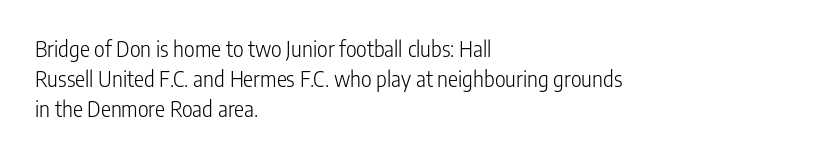
The image shows 21 px text type, upright; set left-aligned, normal line spacing (1.43x), normal letter spacing, not underlined.
